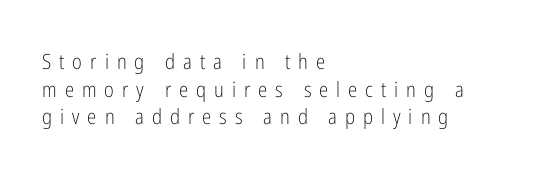
The image shows 21 px text type, upright; set left-aligned, normal line spacing (1.31x), unusually wide letter spacing (+0.38 em), not underlined.
